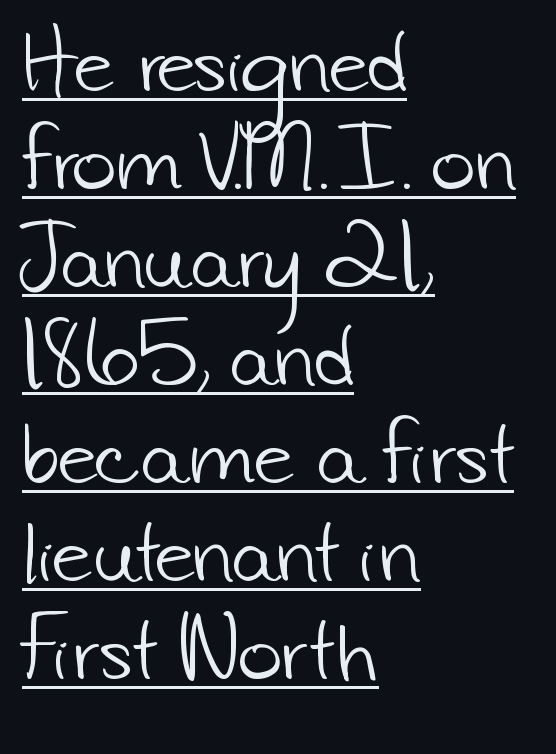
The image shows 76 px light sans-serif type; set left-aligned, normal line spacing (1.29x), normal letter spacing, underlined; low stroke contrast and a small x-height.
